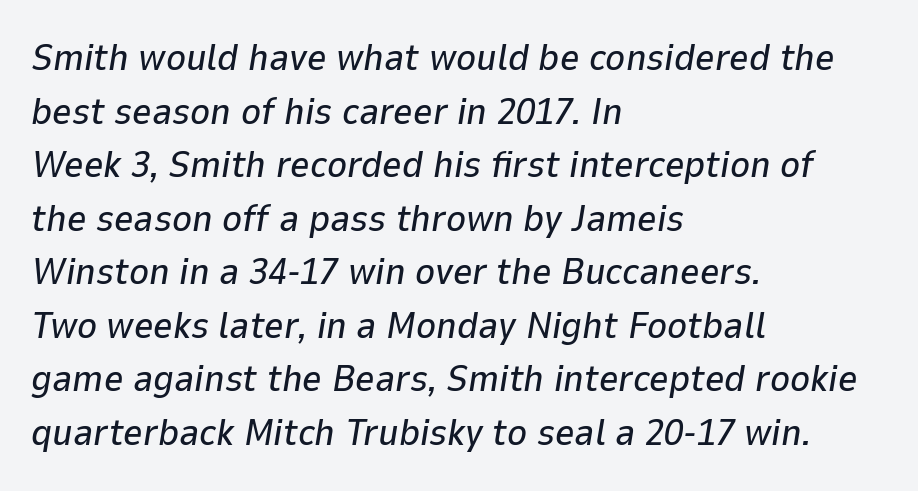
Q: Is the text italic (slanted)? A: Yes, it leans right by about 9 degrees.
Q: Is the text underlined? A: No.
Q: How is the paragraph aligned? A: Left-aligned.
Q: Is the spacing between letters normal or unusually wide? A: Normal.
Q: Is the spacing between lines tight, normal or loose? A: Normal.
Q: Width (condensed, normal, or wide)? A: Normal.
Q: Stroke contrast? A: Low.
Q: x-height? A: Medium.
Q: Monospaced? A: No.
